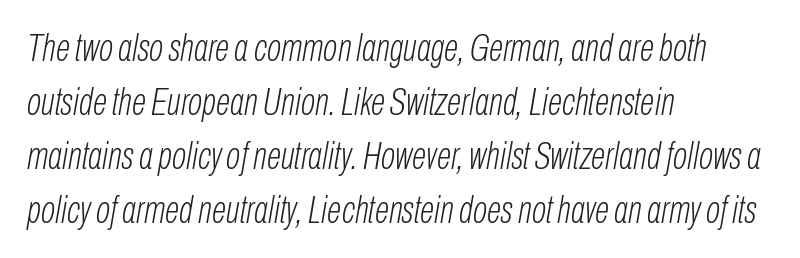
Q: Is the text bold? A: No.
Q: Is the text italic (slanted)? A: Yes, it leans right by about 10 degrees.
Q: Is the text underlined? A: No.
Q: How is the paragraph aligned? A: Left-aligned.
Q: Is the spacing between letters normal or unusually wide? A: Normal.
Q: Is the spacing between lines tight, normal or loose? A: Normal.
Q: Width (condensed, normal, or wide)? A: Condensed.
Q: Stroke contrast? A: Low.
Q: x-height? A: Medium.
Q: Monospaced? A: No.
